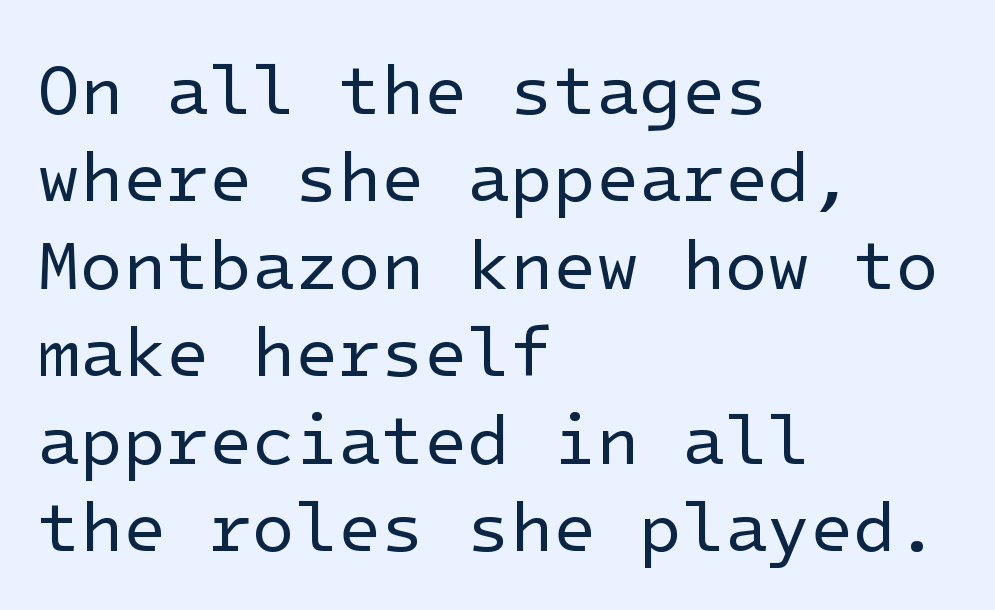
{"serif": "no", "italic": "no", "bold": "no", "weight": "regular", "width": "normal", "stroke_contrast": "low", "x_height": "medium", "underline": "no", "align": "left", "line_spacing": "normal", "line_spacing_ratio": 1.25, "letter_spacing": "normal", "letter_spacing_em": 0.0, "glyph_px": 70}
